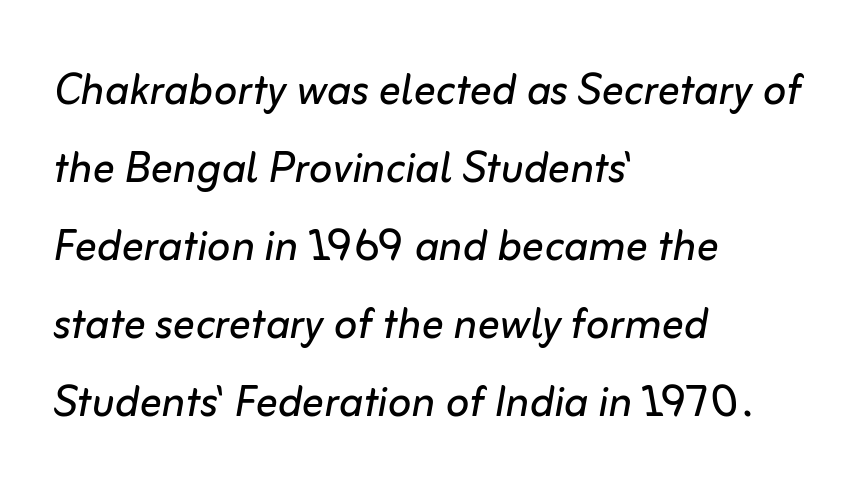
Q: Is the text bold? A: No.
Q: Is the text italic (slanted)? A: Yes, it leans right by about 10 degrees.
Q: Is the text underlined? A: No.
Q: How is the paragraph aligned? A: Left-aligned.
Q: Is the spacing between letters normal or unusually wide? A: Normal.
Q: Is the spacing between lines tight, normal or loose? A: Normal.
Q: Width (condensed, normal, or wide)? A: Normal.
Q: Stroke contrast? A: Low.
Q: x-height? A: Medium.
Q: Monospaced? A: No.
